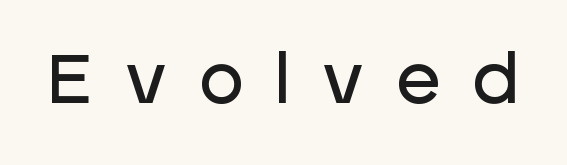
The text was rendered using a sans face with plain stroke endings. Vertical strokes here are truly vertical. Is the letter spacing exaggerated? Yes — the characters are pushed far apart. This sample has the flowing, uneven cadence of proportional lettering. The baseline area is clear.
